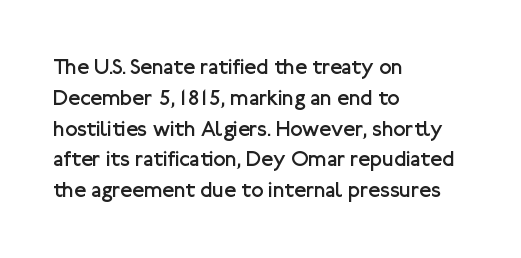
The image shows 22 px text type, upright; set left-aligned, normal line spacing (1.4x), normal letter spacing, not underlined.
